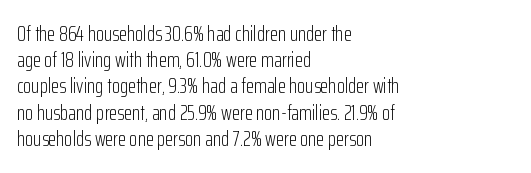
Does extra space separate the letters? No, they use regular spacing. Layout note: lines flush left. The area under the type is left untouched. This reads as an unemphasized weight, regular at the heaviest. This is roman type, the default non-slanted kind. Vertical spacing — default.
